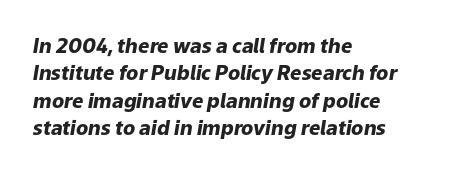
Short and long lines alike share a common starting point at left. The passage shown has conventional tracking throughout. Clear beneath every line of the passage. Line spacing here is normal.
